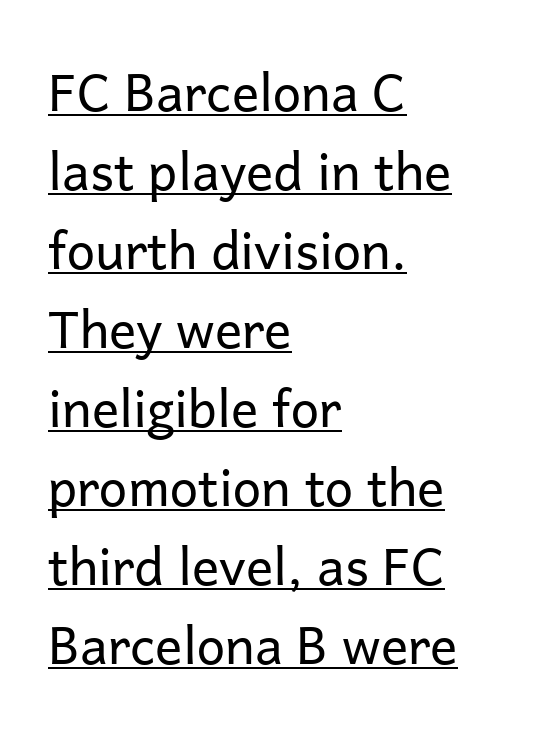
{"serif": "no", "italic": "no", "bold": "no", "weight": "regular", "width": "normal", "stroke_contrast": "low", "x_height": "medium", "monospaced": "no", "underline": "yes", "align": "left", "line_spacing": "normal", "line_spacing_ratio": 1.55, "letter_spacing": "normal", "letter_spacing_em": 0.0, "glyph_px": 51}
